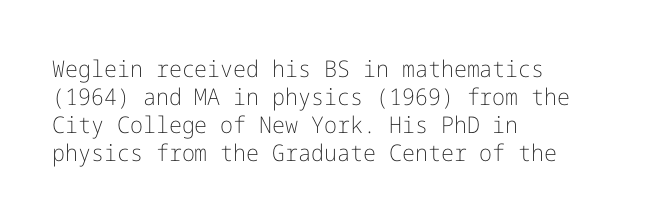
{"italic": "no", "bold": "no", "underline": "no", "align": "left", "line_spacing_ratio": 1.22, "letter_spacing": "normal", "letter_spacing_em": 0.0, "glyph_px": 23}
